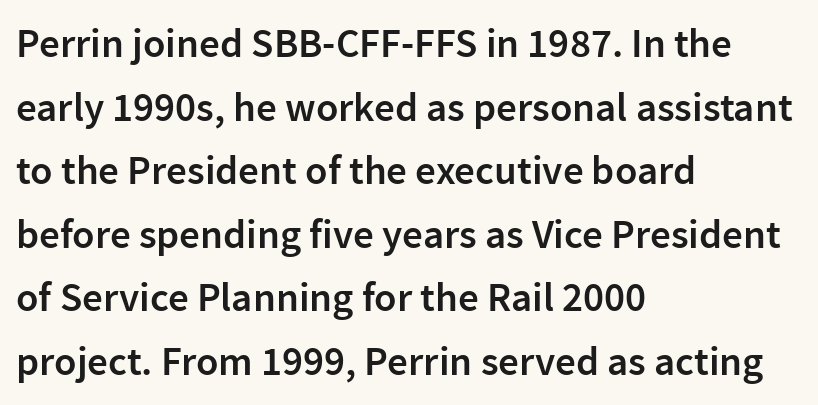
{"serif": "no", "italic": "no", "bold": "semi", "weight": "semibold", "width": "normal", "stroke_contrast": "low", "x_height": "medium", "monospaced": "no", "underline": "no", "align": "left", "line_spacing": "normal", "line_spacing_ratio": 1.55, "letter_spacing": "normal", "letter_spacing_em": 0.0, "glyph_px": 41}
